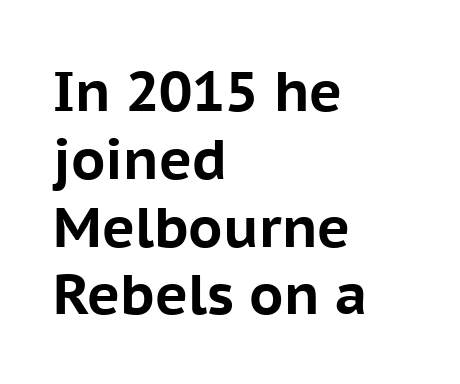
{"serif": "no", "italic": "no", "bold": "yes", "weight": "bold", "width": "normal", "stroke_contrast": "low", "x_height": "medium", "monospaced": "no", "underline": "no", "align": "left", "line_spacing_ratio": 1.21, "letter_spacing": "normal", "letter_spacing_em": 0.0, "glyph_px": 56}
